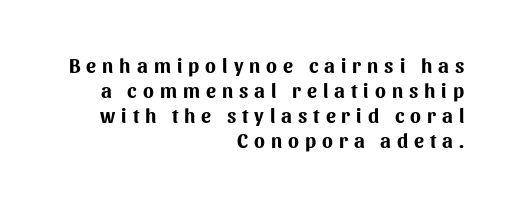
A roman cut, with each character standing at attention. Stroke thickness is high; the sample reads as a true bold. Leading matches the norm, producing a regular column. How are the letters spaced? Widely, with obvious added tracking.
